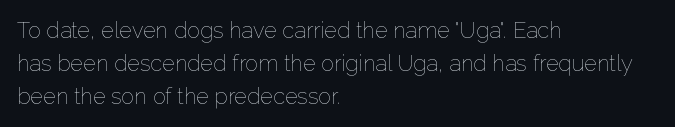
{"italic": "no", "bold": "no", "underline": "no", "align": "left", "line_spacing": "normal", "line_spacing_ratio": 1.5, "letter_spacing": "normal", "letter_spacing_em": 0.0, "glyph_px": 22}
